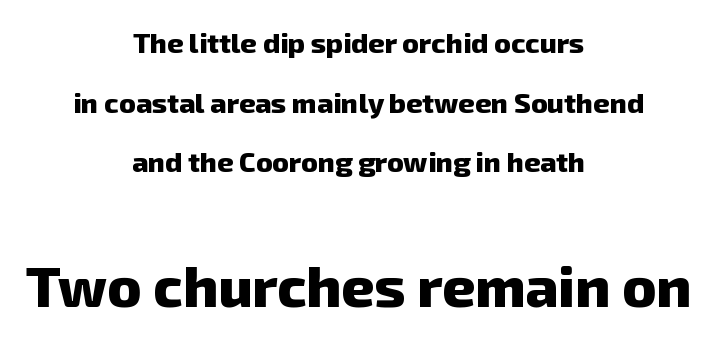
Q: Is the text bold? A: Yes.
Q: Is the typeface a serif or a sans-serif typeface? A: Sans-serif.
Q: Is the text underlined? A: No.
Q: How is the paragraph aligned? A: Centered.
Q: Is the spacing between letters normal or unusually wide? A: Normal.
Q: Is the spacing between lines tight, normal or loose? A: Loose.
Q: Which block of text is set in a larger size, the first (top) or the second (bottom)? A: The second (bottom) one.
Q: Width (condensed, normal, or wide)? A: Normal.
Q: Stroke contrast? A: Low.
Q: x-height? A: Medium.
Q: Monospaced? A: No.
